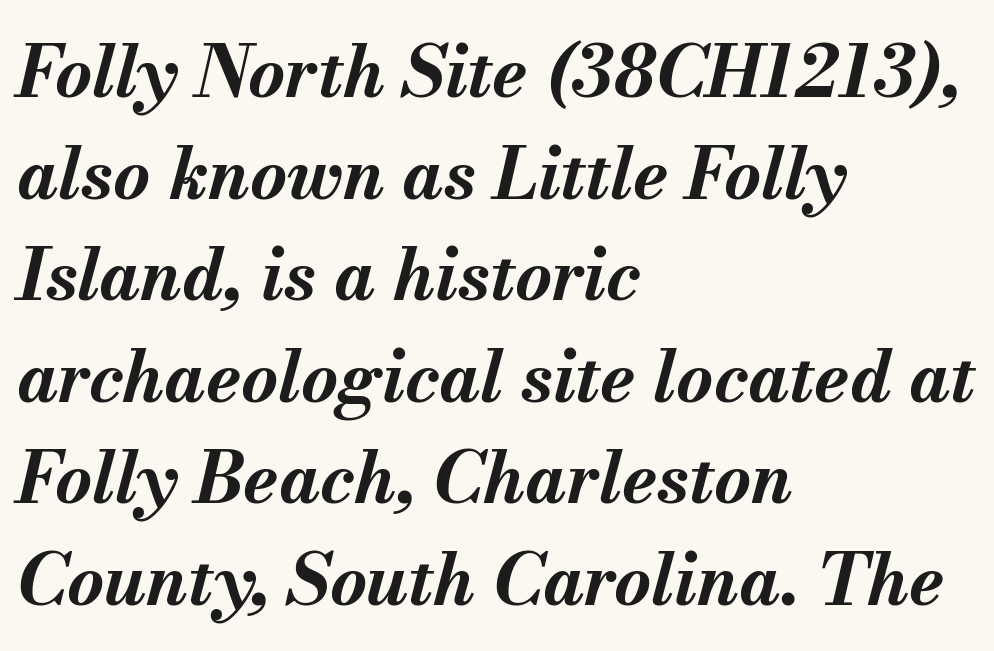
The image shows 71 px bold type, italic (leaning right); set left-aligned, normal line spacing (1.43x), normal letter spacing, not underlined; medium stroke contrast and a small x-height.
